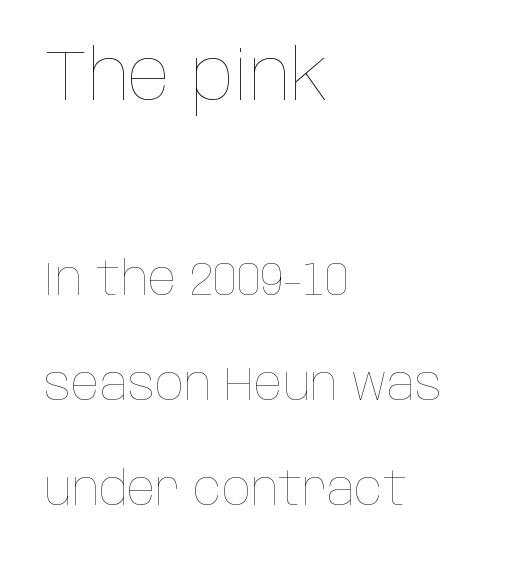
{"italic": "no", "bold": "no", "weight": "thin", "width": "condensed", "stroke_contrast": "low", "x_height": "large", "monospaced": "no", "underline": "no", "align": "left", "line_spacing": "loose", "line_spacing_ratio": 2.24, "letter_spacing": "normal", "letter_spacing_em": 0.0, "larger_block": "first", "size_ratio": 1.49, "glyph_px": 70}
